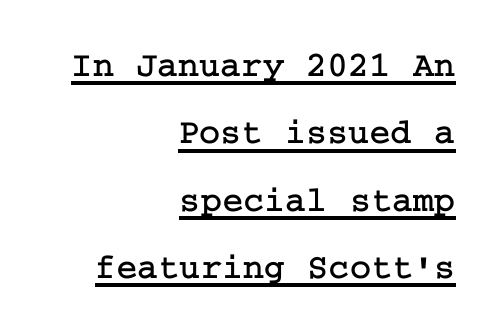
Q: Is the text italic (slanted)? A: No, it is upright.
Q: Is the typeface a serif or a sans-serif typeface? A: Serif.
Q: Is the text underlined? A: Yes.
Q: How is the paragraph aligned? A: Right-aligned.
Q: Is the spacing between letters normal or unusually wide? A: Normal.
Q: Width (condensed, normal, or wide)? A: Normal.
Q: Stroke contrast? A: Low.
Q: x-height? A: Medium.
